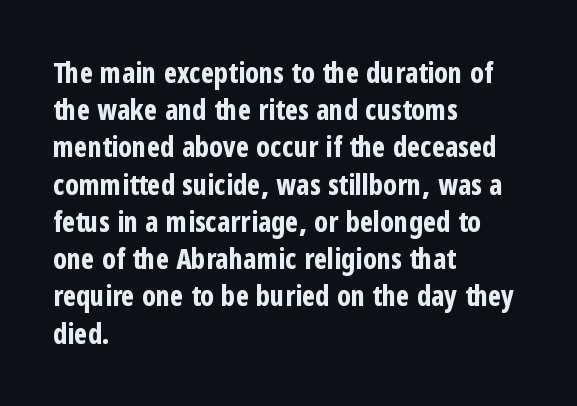
Italic? Not at all — the glyphs are vertical. Each letter keeps its own natural width here, so spacing adapts to shape. Just letters on the line, the space beneath them empty. The sample has been set heavy, in full bold. A student would call this left alignment; a typographer would say flush left, rag right.
